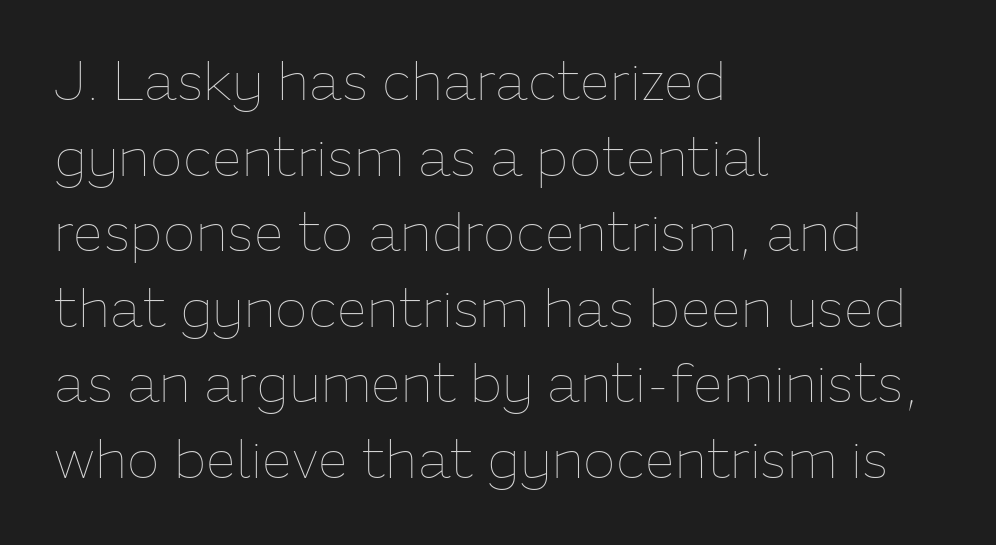
The image shows 54 px thin type, upright; set left-aligned, normal line spacing (1.4x), normal letter spacing, not underlined; low stroke contrast and a medium x-height.
